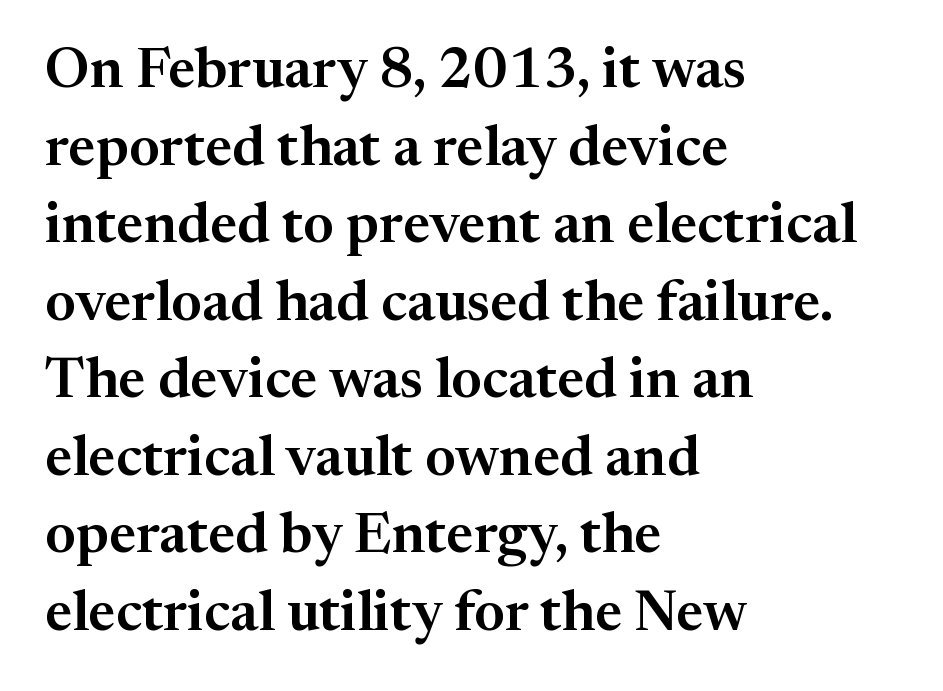
Leftover space on each line is placed entirely after the last word. Type style note: has serifs. Each word holds together tightly as a unit, with standard inter-letter gaps. Every character sits straight up, as roman type does. Evenly set lines give the paragraph a standard silhouette.
